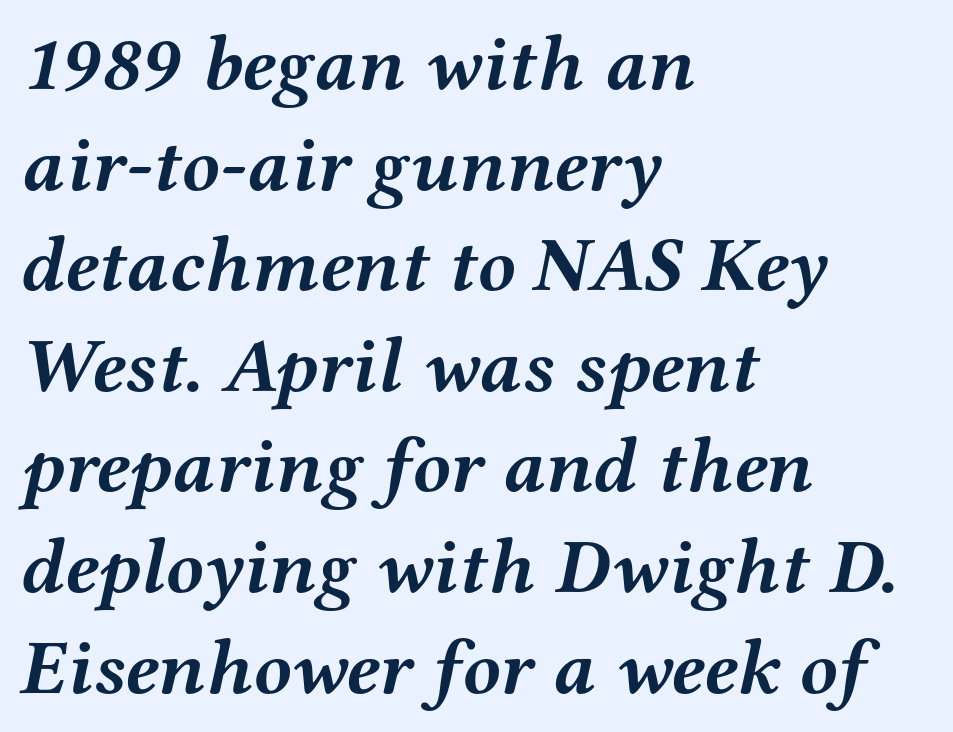
Q: Is the text bold? A: Yes.
Q: Is the text italic (slanted)? A: Yes, it leans right by about 12 degrees.
Q: Is the typeface a serif or a sans-serif typeface? A: Serif.
Q: Is the text underlined? A: No.
Q: How is the paragraph aligned? A: Left-aligned.
Q: Is the spacing between letters normal or unusually wide? A: Normal.
Q: Is the spacing between lines tight, normal or loose? A: Normal.
Q: Width (condensed, normal, or wide)? A: Wide.
Q: Stroke contrast? A: Medium.
Q: x-height? A: Medium.
Q: Monospaced? A: No.
